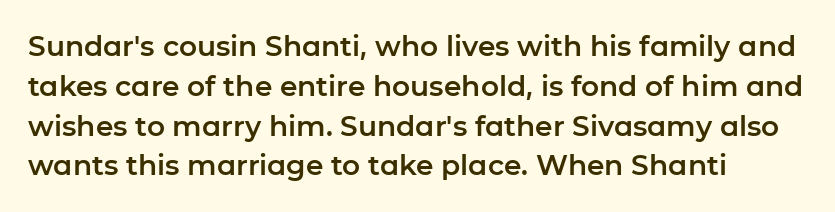
{"serif": "no", "italic": "no", "width": "normal", "stroke_contrast": "low", "x_height": "medium", "monospaced": "no", "underline": "no", "align": "left", "line_spacing": "normal", "line_spacing_ratio": 1.42, "letter_spacing": "normal", "letter_spacing_em": 0.0, "glyph_px": 28}
